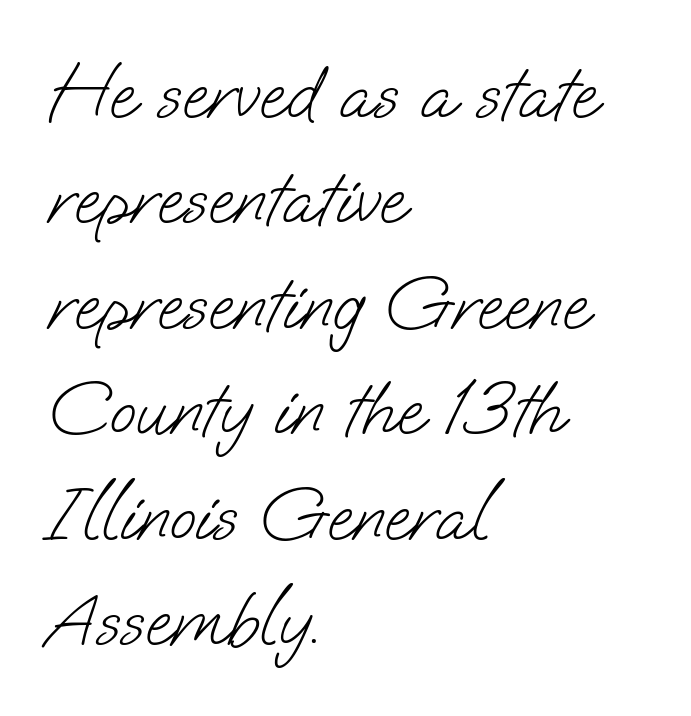
There is no visible air inserted between adjacent glyphs. No letter is thick-stroked: the sample isn't bold. Note the varied advance widths — an 'i' is clearly narrower than an 'm'. These lines are composed in type without serifs. A clean baseline with only descenders dipping below it.
